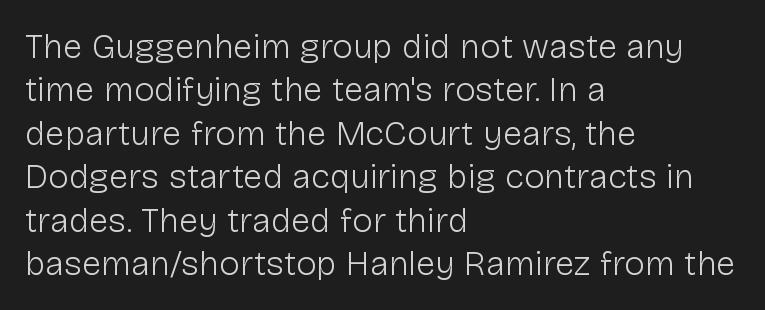
{"serif": "no", "italic": "no", "bold": "no", "weight": "light", "width": "normal", "stroke_contrast": "low", "x_height": "medium", "monospaced": "no", "underline": "no", "align": "left", "line_spacing_ratio": 1.24, "letter_spacing": "normal", "letter_spacing_em": 0.0, "glyph_px": 35}
